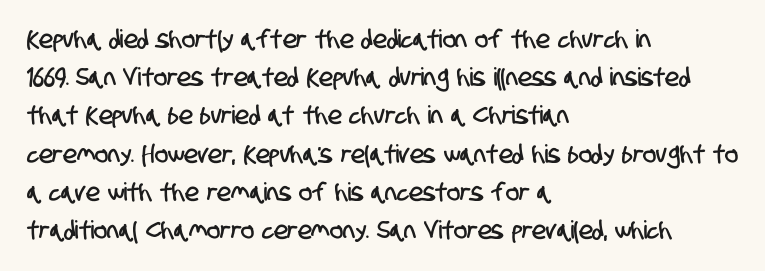
Horizontally, the lines are justified to the leading edge only. These lines sit exactly where default settings would place them. The tracking reads as untouched default to a designer's eye. The string is rendered with underlining switched off.
